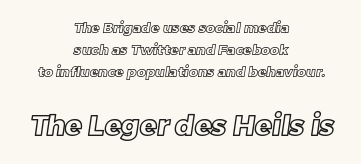
Q: Is the text underlined? A: No.
Q: How is the paragraph aligned? A: Centered.
Q: Is the spacing between letters normal or unusually wide? A: Normal.
Q: Is the spacing between lines tight, normal or loose? A: Normal.
Q: Which block of text is set in a larger size, the first (top) or the second (bottom)? A: The second (bottom) one.
Q: Width (condensed, normal, or wide)? A: Normal.
Q: x-height? A: Large.
Q: Monospaced? A: No.
